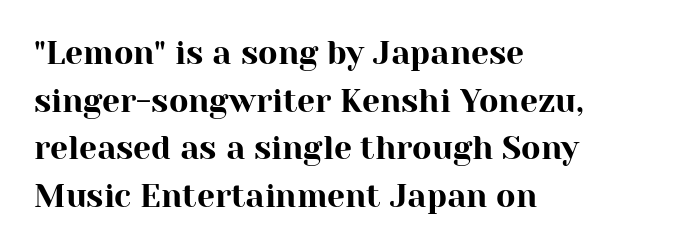
Just letters on the line, the space beneath them empty. No extra tracking has been applied to these lines. Observe the serifs anchoring each vertical stroke in this sample. Each new line begins a customary step beneath the previous one.
